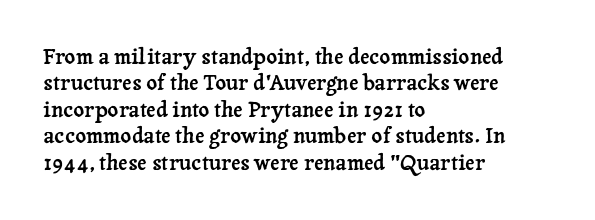
{"italic": "no", "underline": "no", "align": "left", "line_spacing": "normal", "line_spacing_ratio": 1.26, "letter_spacing": "normal", "letter_spacing_em": 0.0, "glyph_px": 21}
